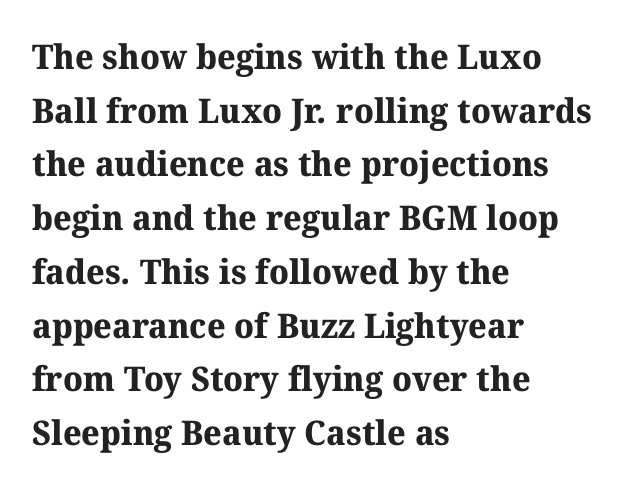
Q: Is the text bold? A: Yes.
Q: Is the typeface a serif or a sans-serif typeface? A: Serif.
Q: Is the text underlined? A: No.
Q: How is the paragraph aligned? A: Left-aligned.
Q: Is the spacing between letters normal or unusually wide? A: Normal.
Q: Is the spacing between lines tight, normal or loose? A: Normal.
Q: Width (condensed, normal, or wide)? A: Normal.
Q: Stroke contrast? A: Medium.
Q: x-height? A: Medium.
Q: Monospaced? A: No.
